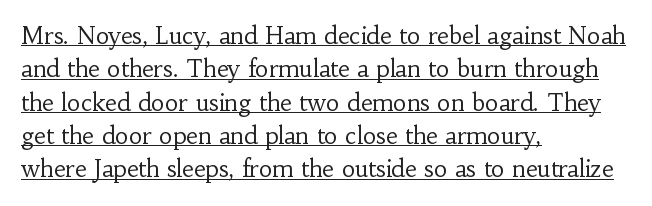
The vertical gap from one line to the next is medium. The characters are drawn with everyday or finer stroke widths. The specimen includes a rule beneath the text block's lines. The gaps between neighbouring characters are ordinary and unremarkable. These lines stack with their left ends in a neat column. This is roman type, the default non-slanted kind.
